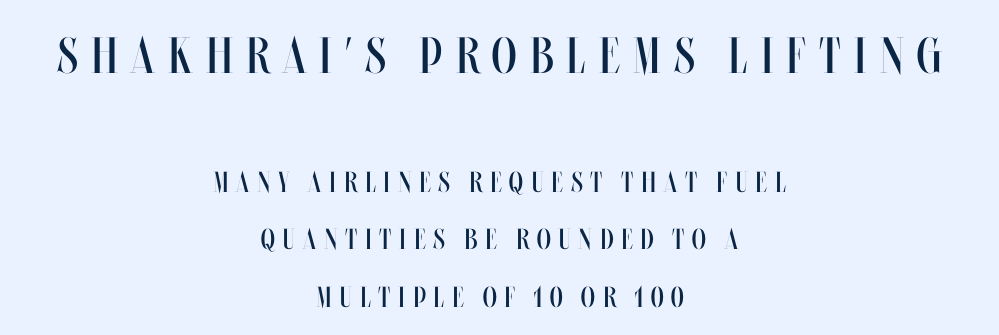
Q: Is the text bold? A: No.
Q: Is the text italic (slanted)? A: No, it is upright.
Q: Is the text underlined? A: No.
Q: How is the paragraph aligned? A: Centered.
Q: Is the spacing between letters normal or unusually wide? A: Unusually wide.
Q: Is the spacing between lines tight, normal or loose? A: Loose.
Q: Which block of text is set in a larger size, the first (top) or the second (bottom)? A: The first (top) one.
Q: Width (condensed, normal, or wide)? A: Condensed.
Q: Stroke contrast? A: Medium.
Q: x-height? A: Large.
Q: Monospaced? A: No.
